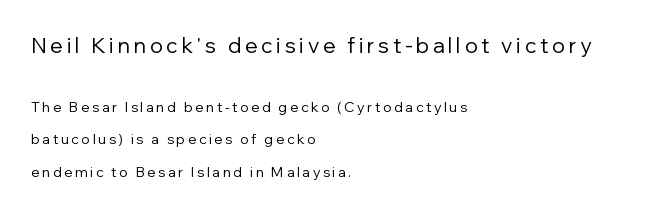
The image shows 21 px text type, upright; set left-aligned, loose line spacing (2.33x), not underlined; the first (top) block is 1.5x larger.
